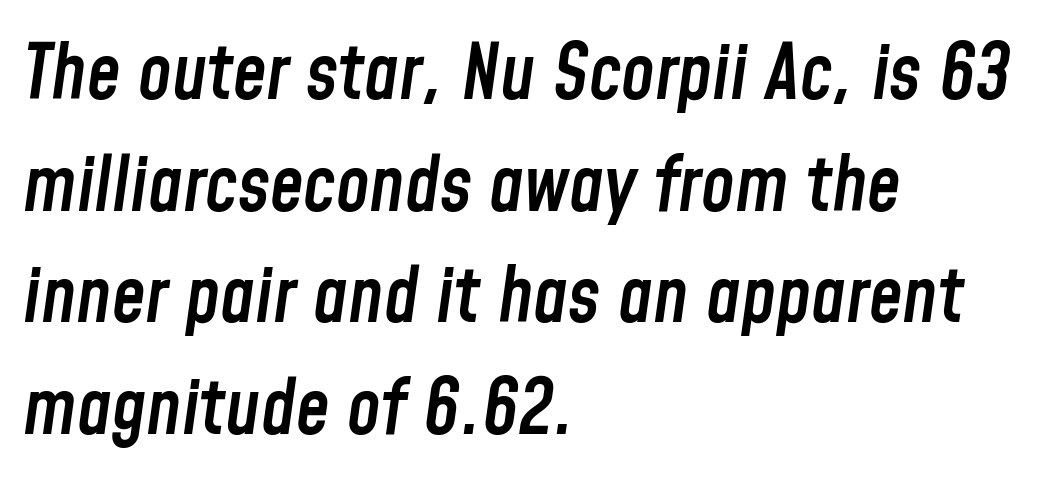
{"italic": "yes", "lean": "right", "slant_degrees": 8, "bold": "semi", "weight": "semibold", "width": "condensed", "stroke_contrast": "low", "x_height": "medium", "monospaced": "no", "underline": "no", "align": "left", "line_spacing": "normal", "line_spacing_ratio": 1.47, "letter_spacing": "normal", "letter_spacing_em": 0.0, "glyph_px": 76}
